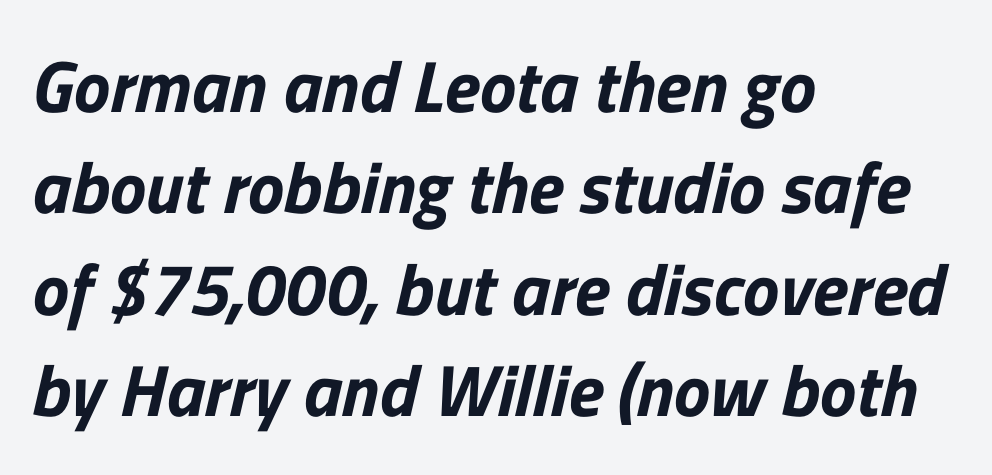
Q: Is the typeface a serif or a sans-serif typeface? A: Sans-serif.
Q: Is the text underlined? A: No.
Q: How is the paragraph aligned? A: Left-aligned.
Q: Is the spacing between letters normal or unusually wide? A: Normal.
Q: Is the spacing between lines tight, normal or loose? A: Normal.
Q: Width (condensed, normal, or wide)? A: Normal.
Q: Stroke contrast? A: Low.
Q: x-height? A: Medium.
Q: Monospaced? A: No.
